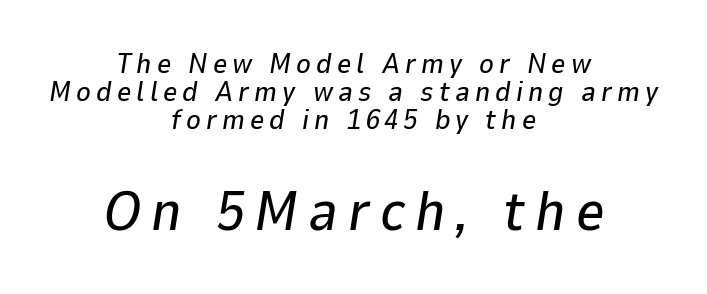
The image shows 56 px text type, italic (leaning right); set centered, tight line spacing (1.0x), not underlined; the second (bottom) block is 2.0x larger; low stroke contrast and a medium x-height.
